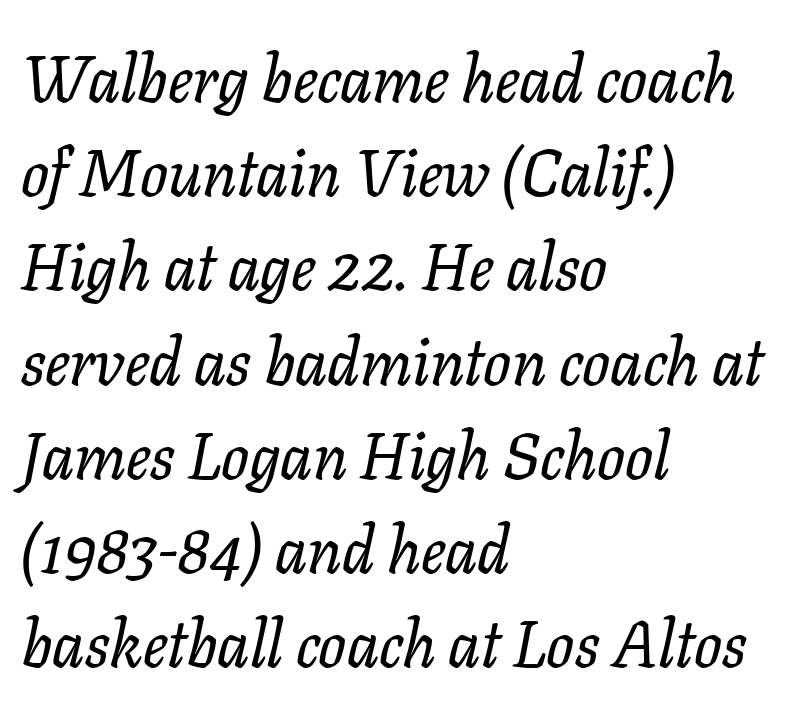
{"serif": "yes", "italic": "yes", "lean": "right", "slant_degrees": 11, "width": "normal", "stroke_contrast": "low", "x_height": "medium", "monospaced": "no", "underline": "no", "align": "left", "line_spacing": "normal", "line_spacing_ratio": 1.45, "letter_spacing": "normal", "letter_spacing_em": 0.0, "glyph_px": 65}
